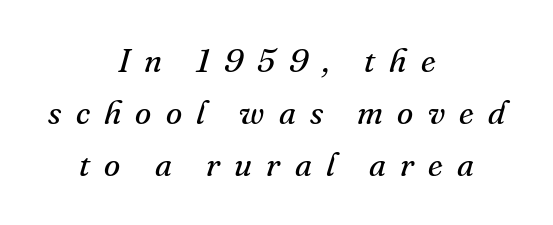
Q: Is the text bold? A: No.
Q: Is the text italic (slanted)? A: Yes, it leans right by about 16 degrees.
Q: Is the typeface a serif or a sans-serif typeface? A: Serif.
Q: Is the text underlined? A: No.
Q: How is the paragraph aligned? A: Centered.
Q: Is the spacing between letters normal or unusually wide? A: Unusually wide.
Q: Is the spacing between lines tight, normal or loose? A: Normal.
Q: Width (condensed, normal, or wide)? A: Normal.
Q: Stroke contrast? A: Medium.
Q: x-height? A: Small.
Q: Monospaced? A: No.
